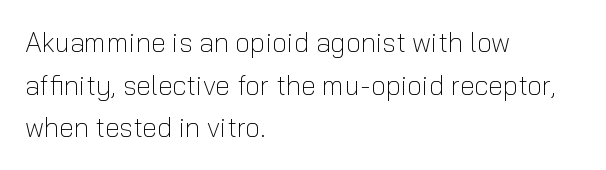
{"italic": "no", "bold": "no", "underline": "no", "align": "left", "line_spacing": "normal", "line_spacing_ratio": 1.58, "letter_spacing": "normal", "letter_spacing_em": 0.0, "glyph_px": 27}
